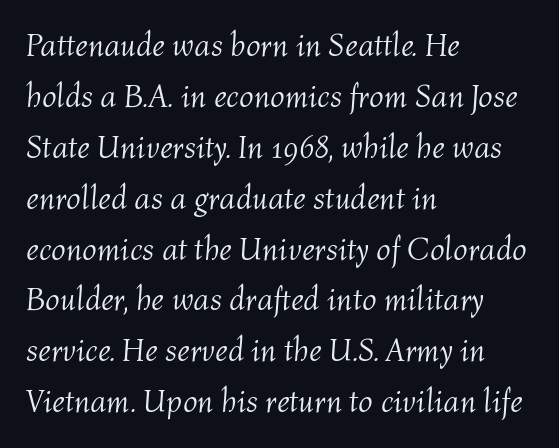
Q: Is the text bold? A: No.
Q: Is the text italic (slanted)? A: Yes, it leans right by about 4 degrees.
Q: Is the text underlined? A: No.
Q: How is the paragraph aligned? A: Left-aligned.
Q: Is the spacing between letters normal or unusually wide? A: Normal.
Q: Is the spacing between lines tight, normal or loose? A: Normal.
Q: Width (condensed, normal, or wide)? A: Normal.
Q: Stroke contrast? A: Medium.
Q: x-height? A: Medium.
Q: Monospaced? A: No.
